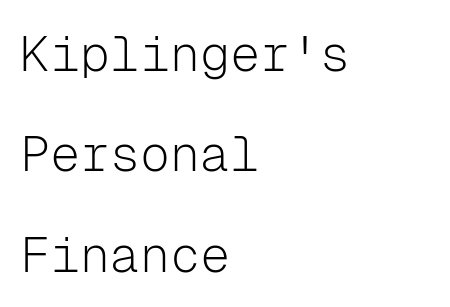
Q: Is the text bold? A: No.
Q: Is the text italic (slanted)? A: No, it is upright.
Q: Is the typeface a serif or a sans-serif typeface? A: Sans-serif.
Q: Is the text underlined? A: No.
Q: How is the paragraph aligned? A: Left-aligned.
Q: Is the spacing between letters normal or unusually wide? A: Normal.
Q: Is the spacing between lines tight, normal or loose? A: Loose.
Q: Width (condensed, normal, or wide)? A: Normal.
Q: Stroke contrast? A: Low.
Q: x-height? A: Medium.
Q: Monospaced? A: Yes.
